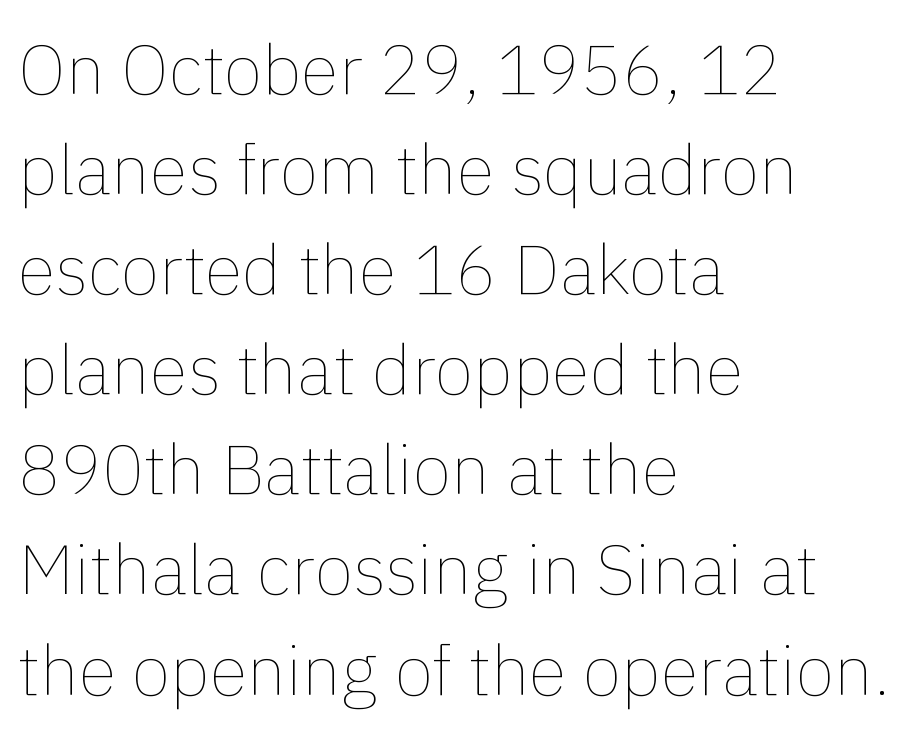
Q: Is the text bold? A: No.
Q: Is the text italic (slanted)? A: No, it is upright.
Q: Is the text underlined? A: No.
Q: How is the paragraph aligned? A: Left-aligned.
Q: Is the spacing between letters normal or unusually wide? A: Normal.
Q: Is the spacing between lines tight, normal or loose? A: Normal.
Q: Width (condensed, normal, or wide)? A: Normal.
Q: Stroke contrast? A: Low.
Q: x-height? A: Medium.
Q: Monospaced? A: No.
